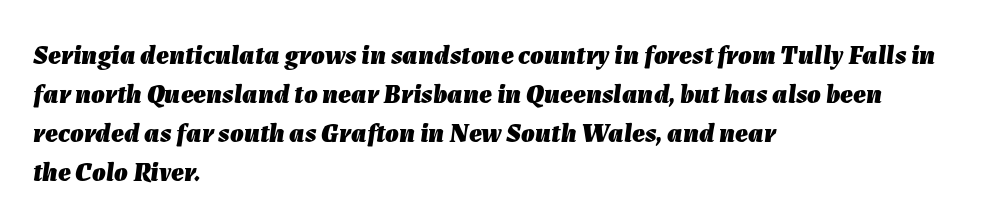
Q: Is the text bold? A: Yes.
Q: Is the text italic (slanted)? A: Yes, it leans right by about 7 degrees.
Q: Is the text underlined? A: No.
Q: How is the paragraph aligned? A: Left-aligned.
Q: Is the spacing between letters normal or unusually wide? A: Normal.
Q: Is the spacing between lines tight, normal or loose? A: Normal.
